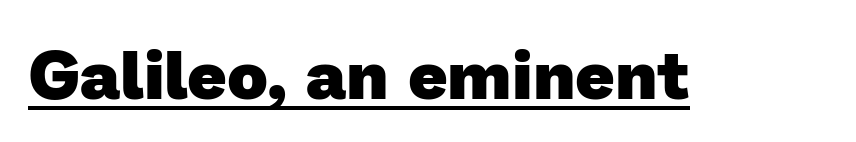
{"serif": "no", "bold": "yes", "weight": "heavy", "width": "normal", "stroke_contrast": "low", "x_height": "medium", "monospaced": "no", "underline": "yes", "letter_spacing": "normal", "letter_spacing_em": 0.0, "glyph_px": 69}
